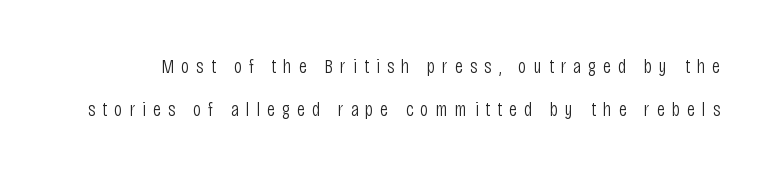
The space between consecutive lines is lavish. The specimen reads as upright at a glance. Lines of text with bare space underneath. Counters stay open thanks to moderate or lighter strokes. These lines have a slow, spaced-out rhythm from letter to letter.
